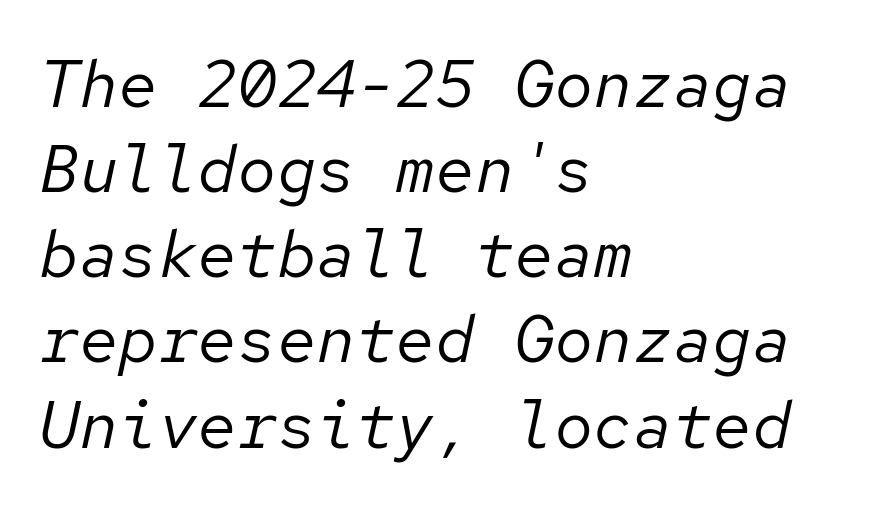
Q: Is the text bold? A: No.
Q: Is the text italic (slanted)? A: Yes, it leans right by about 12 degrees.
Q: Is the text underlined? A: No.
Q: How is the paragraph aligned? A: Left-aligned.
Q: Is the spacing between letters normal or unusually wide? A: Normal.
Q: Is the spacing between lines tight, normal or loose? A: Normal.
Q: Width (condensed, normal, or wide)? A: Normal.
Q: Stroke contrast? A: Low.
Q: x-height? A: Medium.
Q: Monospaced? A: Yes.
